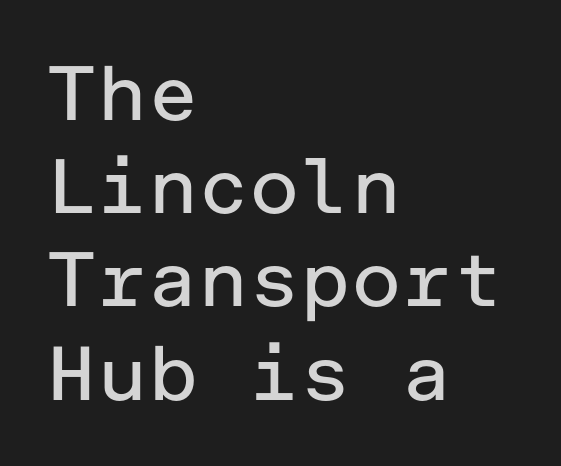
Q: Is the text bold? A: No.
Q: Is the text italic (slanted)? A: No, it is upright.
Q: Is the typeface a serif or a sans-serif typeface? A: Sans-serif.
Q: Is the text underlined? A: No.
Q: How is the paragraph aligned? A: Left-aligned.
Q: Is the spacing between letters normal or unusually wide? A: Normal.
Q: Width (condensed, normal, or wide)? A: Normal.
Q: Stroke contrast? A: Low.
Q: x-height? A: Medium.
